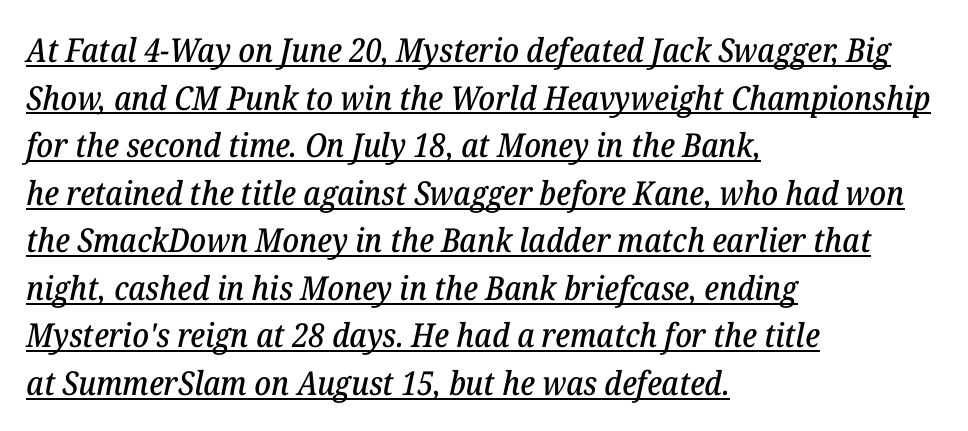
Left-aligned paragraph, ragged on the right. Small tapered or slab feet sit at the stroke ends, so this counts as serif. Varying glyph widths throughout — classic text-font behaviour. Regarding leading, the lines here are spaced in the standard way. Every word sits above its own underline.
